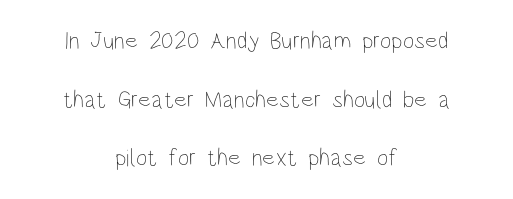
Anything drawn beneath the words? Only blank space. The paragraph has two soft edges and a firm central axis. Is this a heavy cut? Hardly; it is regular or lighter. The type sits square on the baseline with zero lean. No extra tracking has been applied to these lines.
